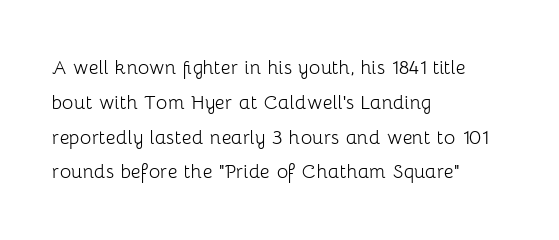
The image shows 24 px text type, upright; set left-aligned, normal line spacing (1.45x), normal letter spacing, not underlined.
